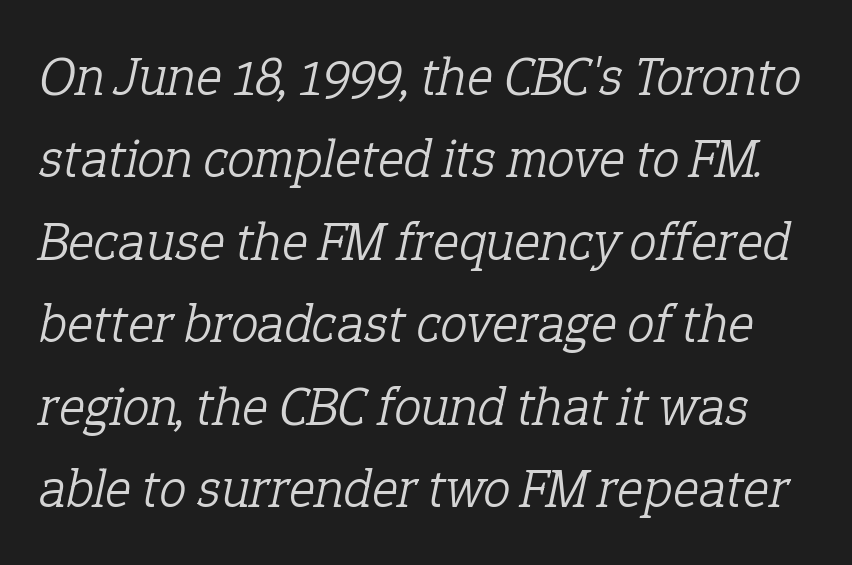
The image shows 55 px light serif type, italic (leaning right); set normal line spacing (1.5x), normal letter spacing, not underlined; low stroke contrast and a medium x-height.
